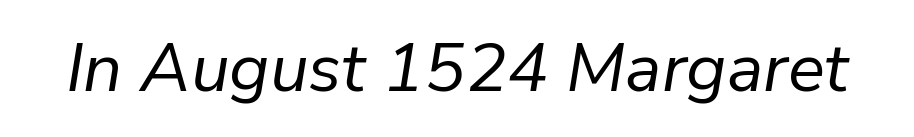
The image shows 69 px regular-weight type, italic (leaning right); set normal letter spacing, not underlined; low stroke contrast and a medium x-height.
